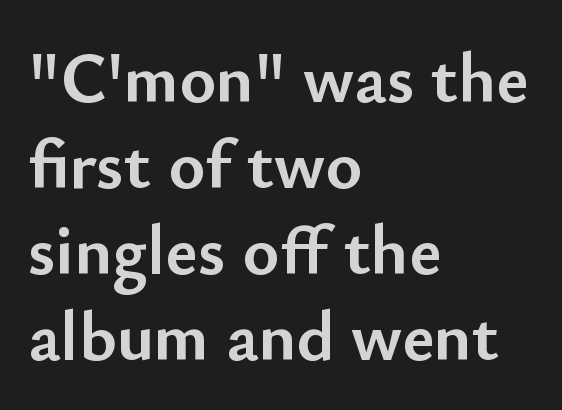
{"serif": "no", "italic": "no", "bold": "yes", "weight": "semibold", "width": "normal", "stroke_contrast": "low", "x_height": "small", "monospaced": "no", "underline": "no", "align": "left", "line_spacing_ratio": 1.23, "letter_spacing": "normal", "letter_spacing_em": 0.0, "glyph_px": 70}
